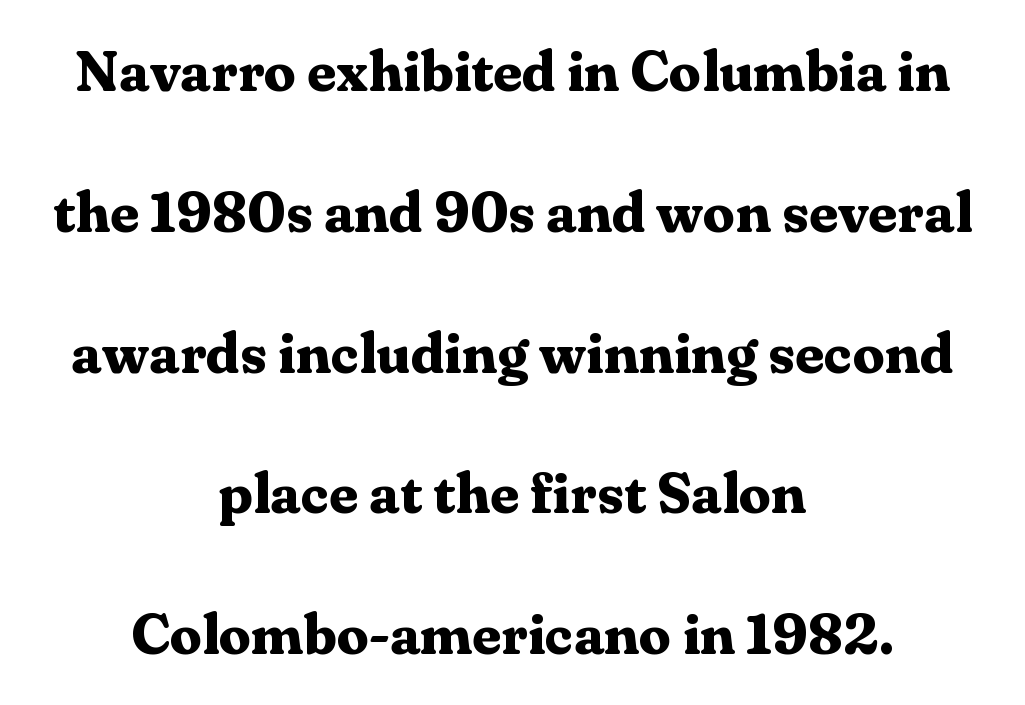
Caption: standard tracking, unaltered. Here the designer chose a conventional face with non-uniform glyph widths. Old-style or modern, the face here clearly has serifs. Has an underline been added? It has not. Does the lettering tilt? It doesn't — this is upright. The text block is weighted toward neither margin, spreading evenly from the middle.
